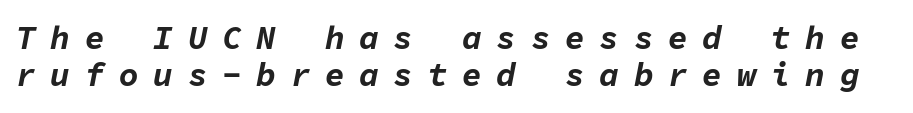
Q: Is the text bold? A: Yes.
Q: Is the text italic (slanted)? A: Yes, it leans right by about 11 degrees.
Q: Is the text underlined? A: No.
Q: Is the spacing between letters normal or unusually wide? A: Unusually wide.
Q: Is the spacing between lines tight, normal or loose? A: Tight.
Q: Width (condensed, normal, or wide)? A: Normal.
Q: Stroke contrast? A: Low.
Q: x-height? A: Medium.
Q: Monospaced? A: Yes.
